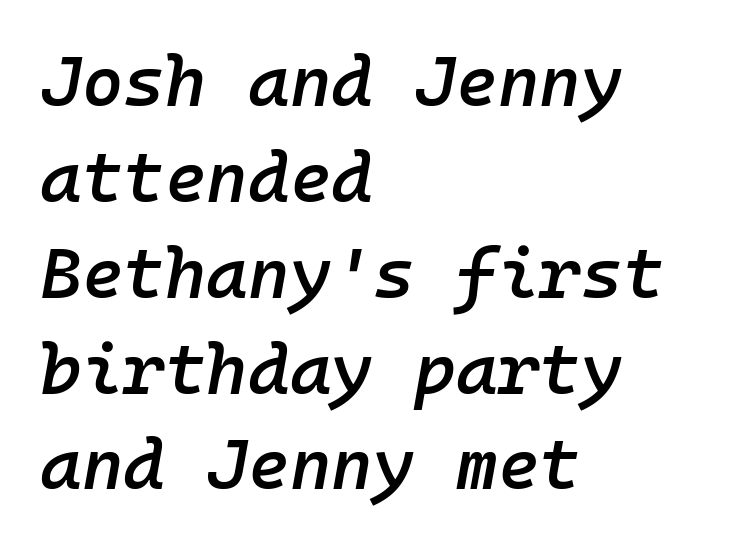
{"italic": "yes", "lean": "right", "slant_degrees": 10, "bold": "semi", "weight": "semibold", "width": "normal", "stroke_contrast": "low", "x_height": "medium", "monospaced": "yes", "underline": "no", "align": "left", "line_spacing": "normal", "line_spacing_ratio": 1.35, "letter_spacing": "normal", "letter_spacing_em": 0.0, "glyph_px": 71}
